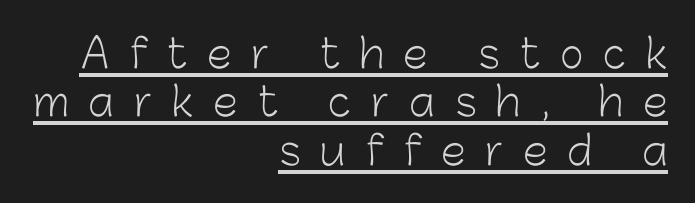
Q: Is the text bold? A: No.
Q: Is the text italic (slanted)? A: No, it is upright.
Q: Is the typeface a serif or a sans-serif typeface? A: Sans-serif.
Q: Is the text underlined? A: Yes.
Q: How is the paragraph aligned? A: Right-aligned.
Q: Is the spacing between letters normal or unusually wide? A: Unusually wide.
Q: Width (condensed, normal, or wide)? A: Normal.
Q: Stroke contrast? A: Low.
Q: x-height? A: Medium.
Q: Monospaced? A: No.
